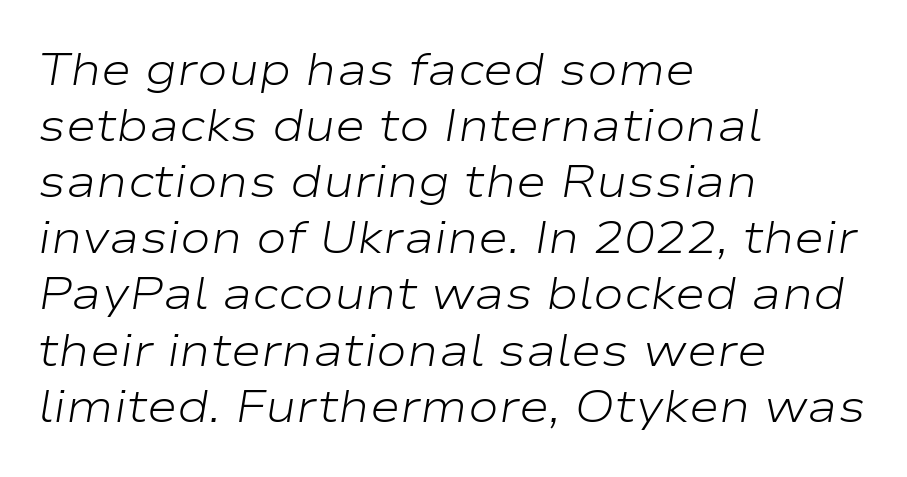
Q: Is the text bold? A: No.
Q: Is the text italic (slanted)? A: Yes, it leans right by about 9 degrees.
Q: Is the text underlined? A: No.
Q: How is the paragraph aligned? A: Left-aligned.
Q: Is the spacing between letters normal or unusually wide? A: Normal.
Q: Width (condensed, normal, or wide)? A: Wide.
Q: Stroke contrast? A: Low.
Q: x-height? A: Medium.
Q: Monospaced? A: No.
